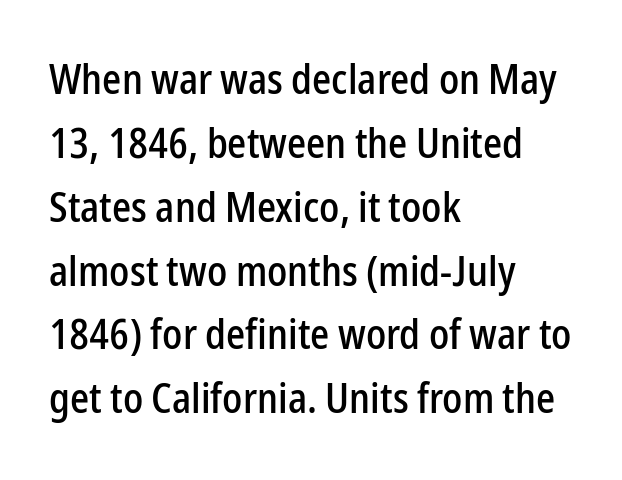
The passage shown stacks its lines at a standard gap. Note: no serifs on the glyphs. The zone under the glyphs is completely vacant. Does the lettering tilt? It doesn't — this is upright. Do the characters align in a grid? No, the font is proportional. This rendering leaves character spacing at its baseline value.
